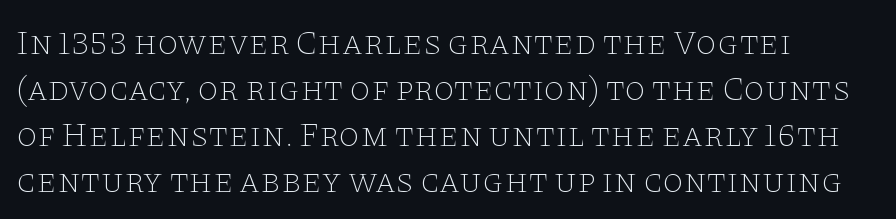
The image shows 34 px thin, wide serif type, upright; set left-aligned, normal line spacing (1.35x), normal letter spacing, not underlined; low stroke contrast and a large x-height.
